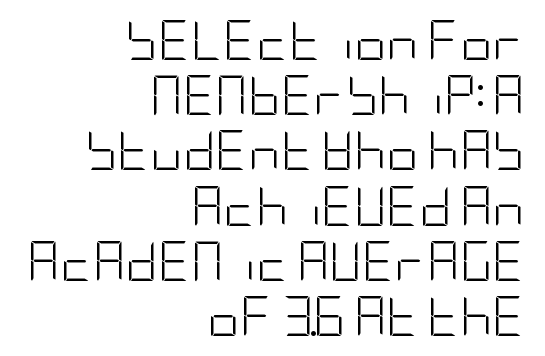
The image shows 40 px light, condensed sans-serif type, upright; set right-aligned, normal line spacing (1.38x), normal letter spacing, not underlined; low stroke contrast and a large x-height.
